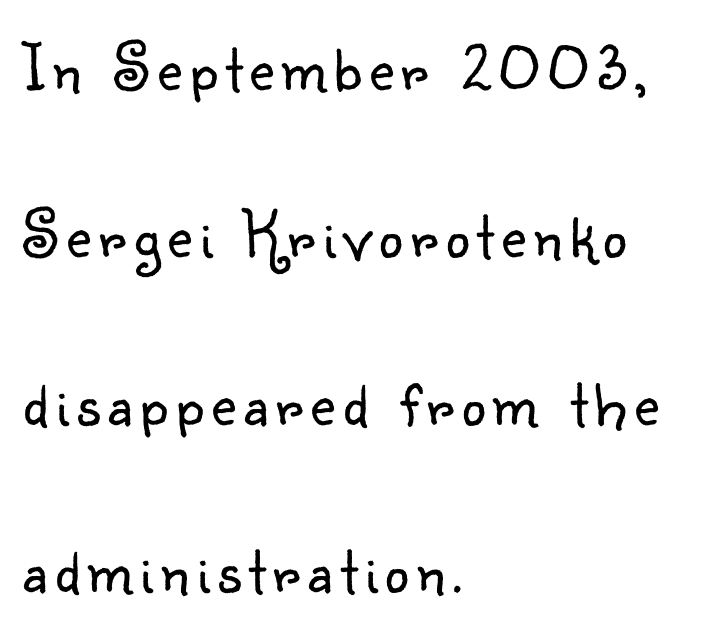
Letterform terminals end flat and unadorned throughout the passage. These lines are set flush left with a ragged right edge. Ink coverage per letter is moderate at most. Each new line begins a long way beneath the previous one. Think of a printed novel: that variable character pitch is what you see here.
